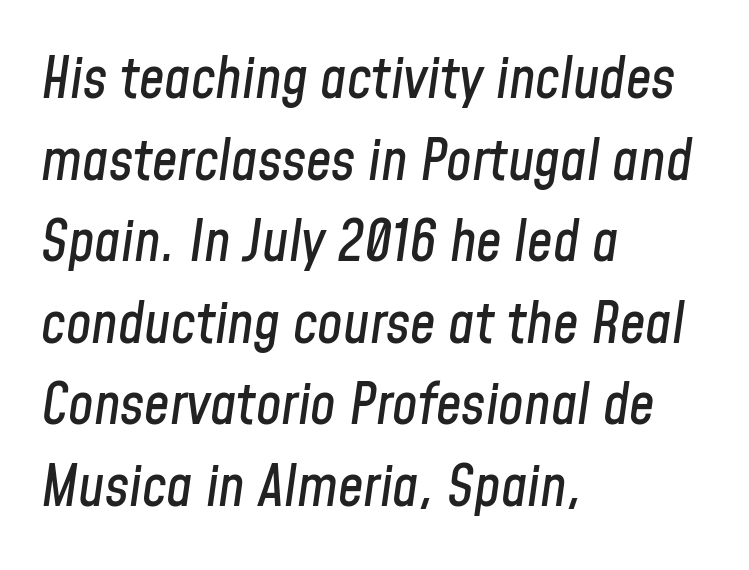
The tracking reads as untouched default to a designer's eye. Honestly, there is no underline to notice here at all. The lines sit at an ordinary, default distance from one another. A typesetter would call this proportional, since set widths differ per character.
